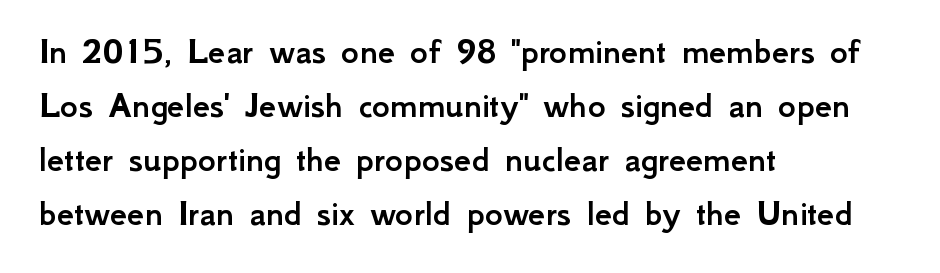
Q: Is the text italic (slanted)? A: No, it is upright.
Q: Is the typeface a serif or a sans-serif typeface? A: Sans-serif.
Q: Is the text underlined? A: No.
Q: How is the paragraph aligned? A: Left-aligned.
Q: Is the spacing between letters normal or unusually wide? A: Normal.
Q: Is the spacing between lines tight, normal or loose? A: Normal.
Q: Width (condensed, normal, or wide)? A: Normal.
Q: Stroke contrast? A: Low.
Q: x-height? A: Small.
Q: Monospaced? A: No.
